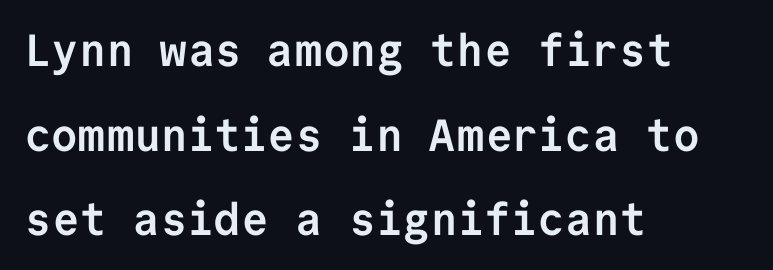
Q: Is the text bold? A: Yes.
Q: Is the text italic (slanted)? A: No, it is upright.
Q: Is the typeface a serif or a sans-serif typeface? A: Sans-serif.
Q: Is the text underlined? A: No.
Q: How is the paragraph aligned? A: Left-aligned.
Q: Is the spacing between letters normal or unusually wide? A: Normal.
Q: Width (condensed, normal, or wide)? A: Normal.
Q: Stroke contrast? A: Low.
Q: x-height? A: Medium.
Q: Monospaced? A: Yes.
